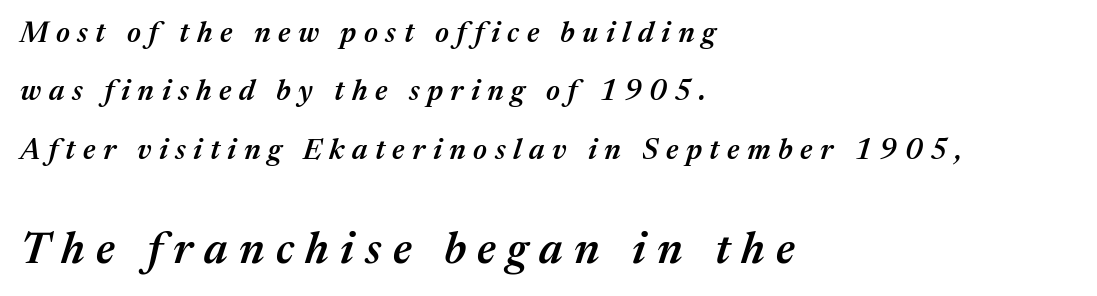
{"italic": "yes", "lean": "right", "slant_degrees": 17, "bold": "semi", "weight": "semibold", "width": "normal", "stroke_contrast": "medium", "x_height": "medium", "monospaced": "no", "underline": "no", "align": "left", "line_spacing": "loose", "line_spacing_ratio": 2.01, "letter_spacing": "wide", "letter_spacing_em": 0.26, "larger_block": "second", "size_ratio": 1.52, "glyph_px": 44}
